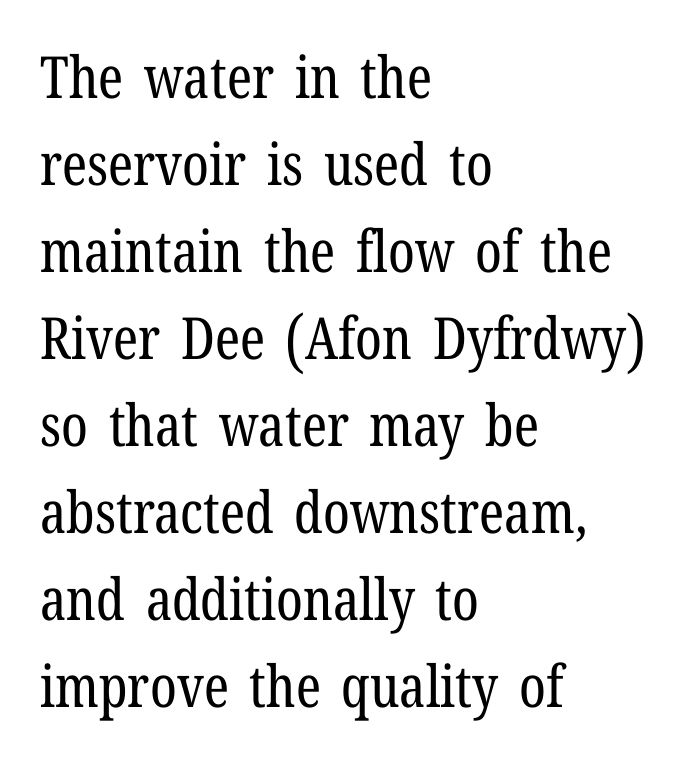
Q: Is the text bold? A: No.
Q: Is the text italic (slanted)? A: No, it is upright.
Q: Is the typeface a serif or a sans-serif typeface? A: Serif.
Q: Is the text underlined? A: No.
Q: How is the paragraph aligned? A: Left-aligned.
Q: Is the spacing between letters normal or unusually wide? A: Normal.
Q: Is the spacing between lines tight, normal or loose? A: Normal.
Q: Width (condensed, normal, or wide)? A: Condensed.
Q: Stroke contrast? A: Low.
Q: x-height? A: Medium.
Q: Monospaced? A: No.
